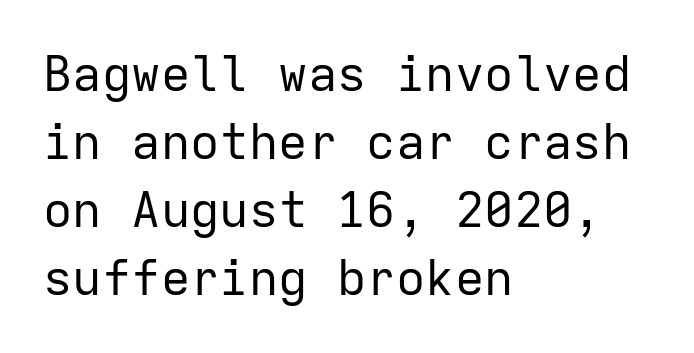
Ascenders rise straight up at ninety degrees. The rag falls on the right side of this text block. Regular leading. Weight: not bold — regular or lighter. These lines keep a tight, regular rhythm from letter to letter.
